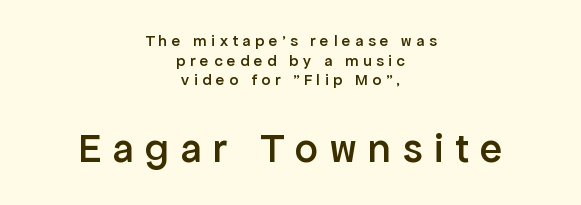
{"serif": "no", "italic": "no", "bold": "semi", "weight": "semibold", "width": "normal", "stroke_contrast": "low", "x_height": "medium", "monospaced": "no", "underline": "no", "align": "center", "line_spacing_ratio": 1.23, "letter_spacing": "wide", "letter_spacing_em": 0.29, "larger_block": "second", "size_ratio": 2.56, "glyph_px": 41}
